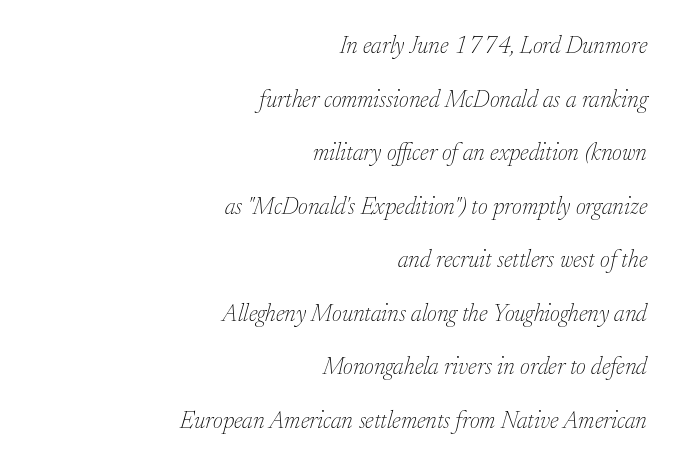
The image shows 24 px text type, italic (leaning right); set right-aligned, loose line spacing (2.23x), normal letter spacing, not underlined.
